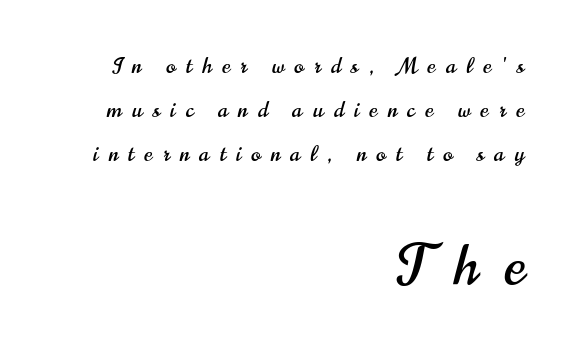
{"serif": "no", "width": "condensed", "stroke_contrast": "high", "x_height": "small", "monospaced": "no", "underline": "no", "align": "right", "line_spacing": "loose", "line_spacing_ratio": 1.99, "letter_spacing": "wide", "letter_spacing_em": 0.47, "larger_block": "second", "size_ratio": 2.55, "glyph_px": 56}
